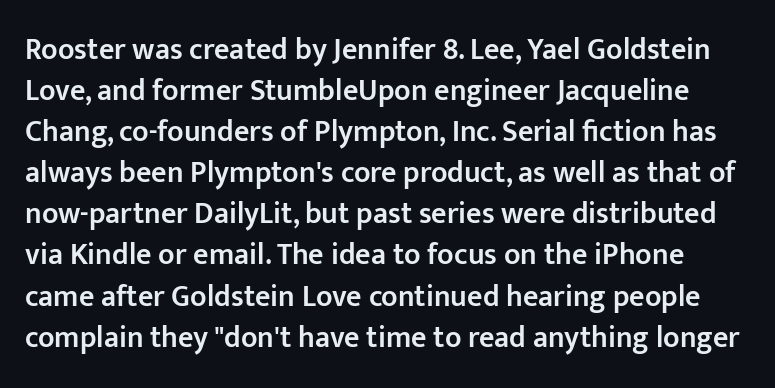
Q: Is the text bold? A: Semi-bold.
Q: Is the text italic (slanted)? A: No, it is upright.
Q: Is the typeface a serif or a sans-serif typeface? A: Sans-serif.
Q: Is the text underlined? A: No.
Q: Is the spacing between letters normal or unusually wide? A: Normal.
Q: Is the spacing between lines tight, normal or loose? A: Normal.
Q: Width (condensed, normal, or wide)? A: Normal.
Q: Stroke contrast? A: Low.
Q: x-height? A: Medium.
Q: Monospaced? A: No.
